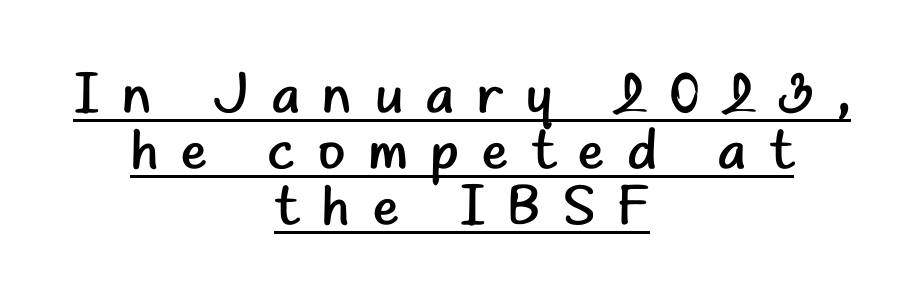
The image shows 56 px regular-weight sans-serif type, upright; set centered, tight line spacing (1.0x), unusually wide letter spacing (+0.41 em), underlined; low stroke contrast and a small x-height.
